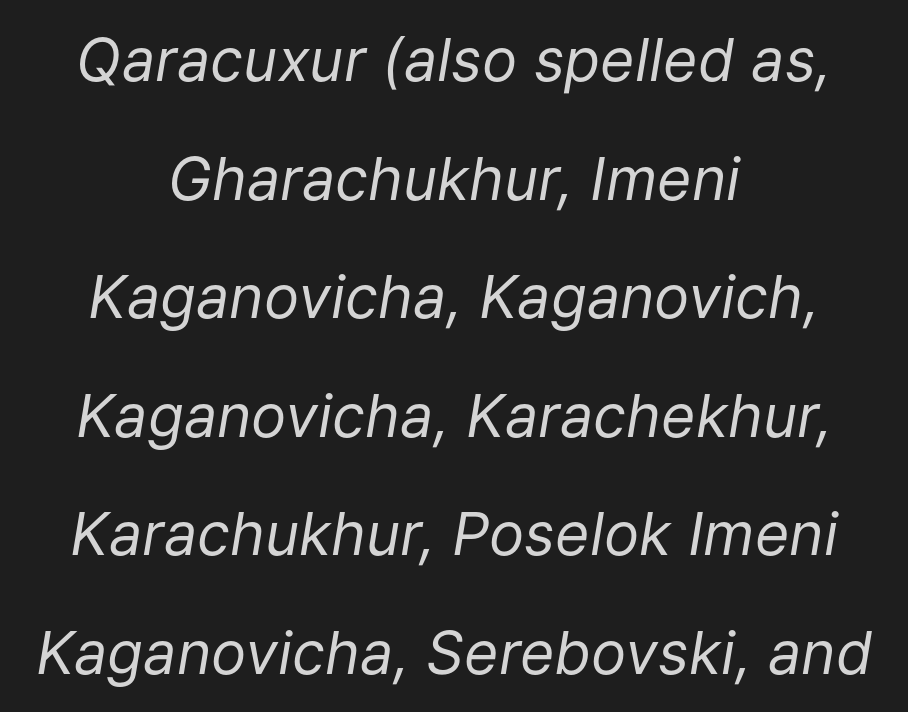
The image shows 59 px regular-weight type, italic (leaning right); set centered, loose line spacing (2.01x), normal letter spacing, not underlined; low stroke contrast and a medium x-height.
